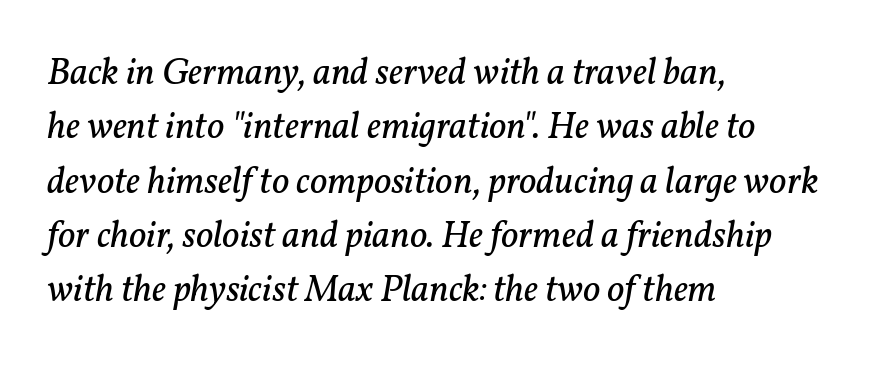
{"serif": "yes", "italic": "yes", "lean": "right", "slant_degrees": 11, "bold": "no", "weight": "regular", "width": "normal", "stroke_contrast": "low", "x_height": "medium", "monospaced": "no", "underline": "no", "align": "left", "line_spacing": "normal", "line_spacing_ratio": 1.43, "letter_spacing": "normal", "letter_spacing_em": 0.0, "glyph_px": 38}
